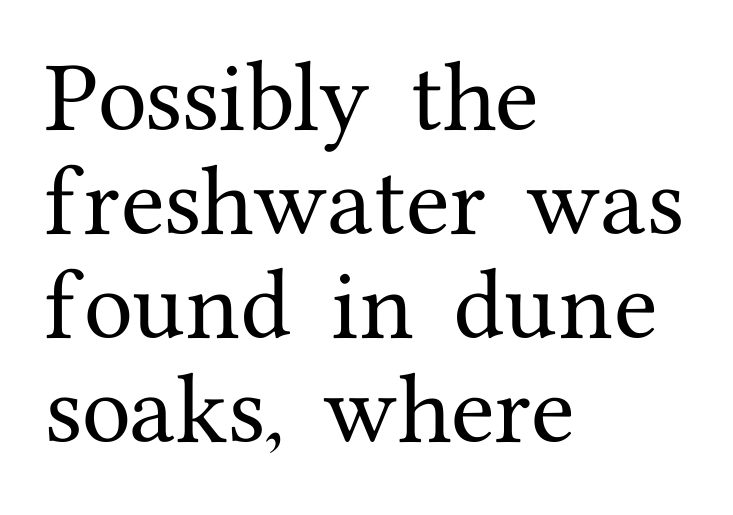
Q: Is the text italic (slanted)? A: No, it is upright.
Q: Is the typeface a serif or a sans-serif typeface? A: Serif.
Q: Is the text underlined? A: No.
Q: How is the paragraph aligned? A: Left-aligned.
Q: Is the spacing between letters normal or unusually wide? A: Normal.
Q: Is the spacing between lines tight, normal or loose? A: Normal.
Q: Width (condensed, normal, or wide)? A: Normal.
Q: Stroke contrast? A: Medium.
Q: x-height? A: Medium.
Q: Monospaced? A: No.
